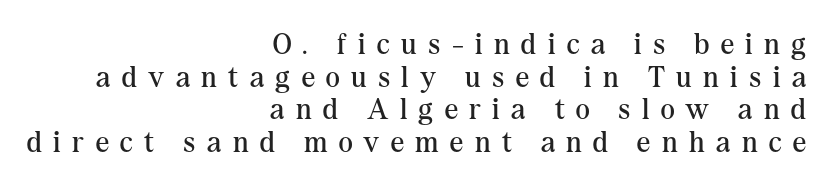
Leading is clearly below the norm, producing a dense column. Italic: no, the glyphs are upright roman. How are the letters spaced? Widely, with obvious added tracking. The font is comparable to plain body text, perhaps lighter.
